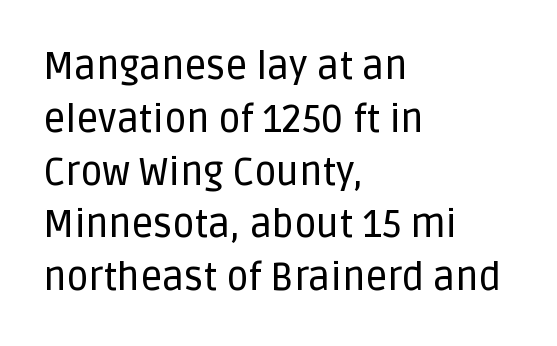
Q: Is the text italic (slanted)? A: No, it is upright.
Q: Is the typeface a serif or a sans-serif typeface? A: Sans-serif.
Q: Is the text underlined? A: No.
Q: How is the paragraph aligned? A: Left-aligned.
Q: Is the spacing between letters normal or unusually wide? A: Normal.
Q: Is the spacing between lines tight, normal or loose? A: Normal.
Q: Width (condensed, normal, or wide)? A: Normal.
Q: Stroke contrast? A: Low.
Q: x-height? A: Large.
Q: Monospaced? A: No.
